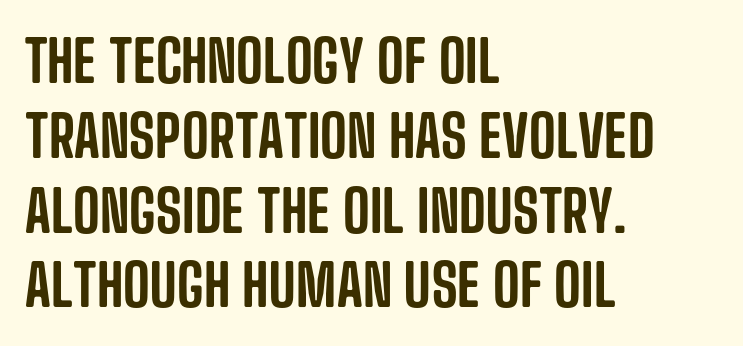
The image shows 58 px condensed sans-serif type, upright; set left-aligned, normal line spacing (1.29x), normal letter spacing, not underlined; low stroke contrast and a large x-height.
